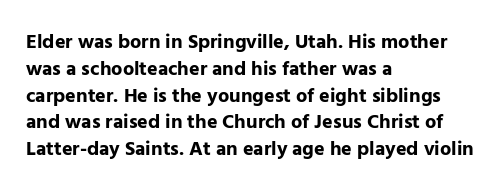
The image shows 20 px bold type, upright; set left-aligned, normal line spacing (1.34x), normal letter spacing, not underlined.
